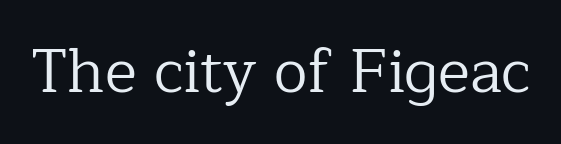
The image shows 61 px regular-weight serif type, upright; set normal letter spacing, not underlined; low stroke contrast and a medium x-height.
